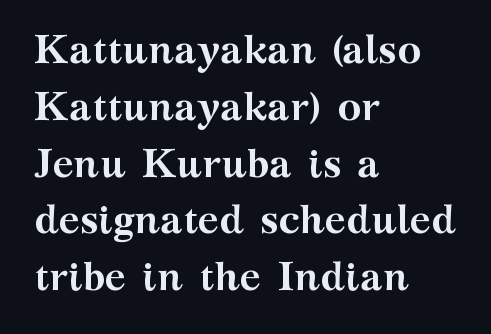
The image shows 40 px semibold, wide serif type, upright; set left-aligned, normal line spacing (1.42x), normal letter spacing, not underlined; medium stroke contrast and a medium x-height.
